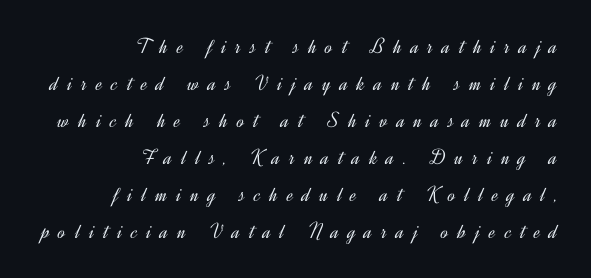
Q: Is the text bold? A: No.
Q: Is the text italic (slanted)? A: Yes.
Q: Is the text underlined? A: No.
Q: How is the paragraph aligned? A: Right-aligned.
Q: Is the spacing between letters normal or unusually wide? A: Unusually wide.
Q: Is the spacing between lines tight, normal or loose? A: Normal.
